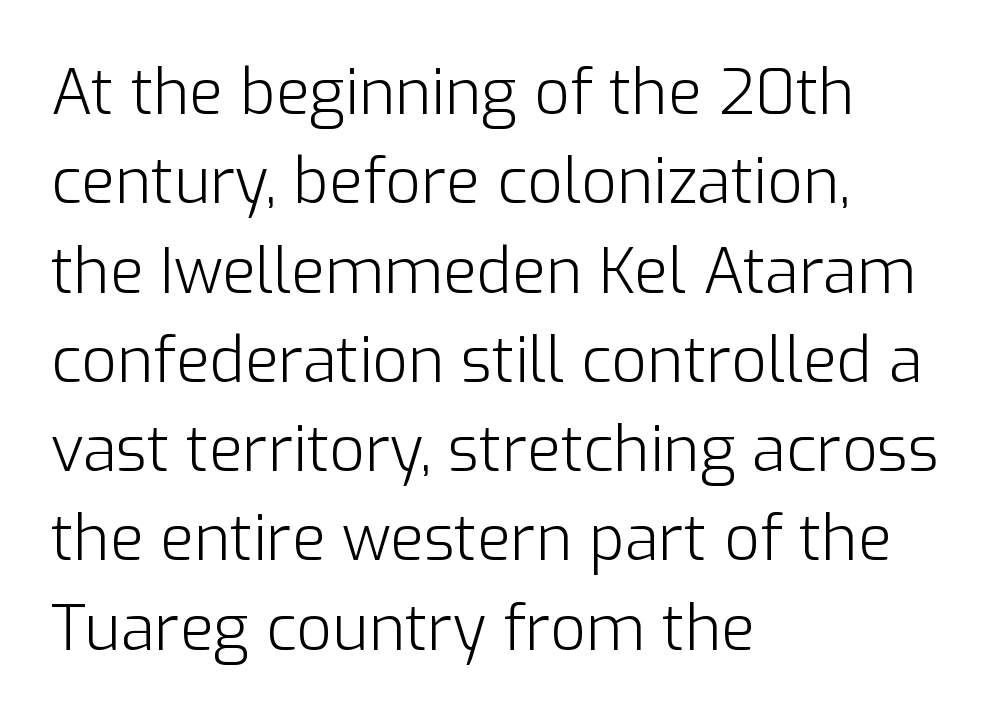
What's the leading like? Ordinary, nothing unusual. Are there feet on the stems? There aren't — it's a sans. These lines are rendered in a variable-pitch font. Look at the tracking — it's just the regular setting, nothing added. All the whitespace from short lines collects on the right. No italicization has been applied; the sample stays upright.
